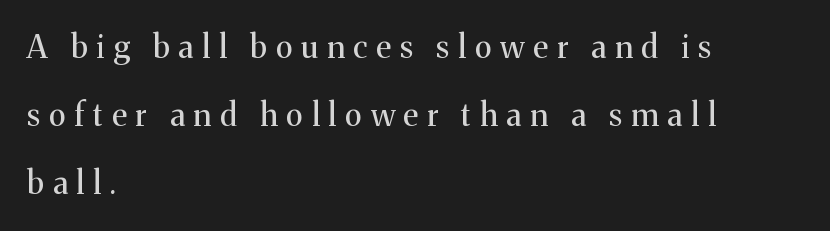
{"serif": "yes", "italic": "no", "bold": "no", "weight": "regular", "width": "normal", "stroke_contrast": "medium", "x_height": "medium", "monospaced": "no", "underline": "no", "align": "left", "line_spacing": "loose", "line_spacing_ratio": 2.2, "letter_spacing": "wide", "letter_spacing_em": 0.29, "glyph_px": 31}
